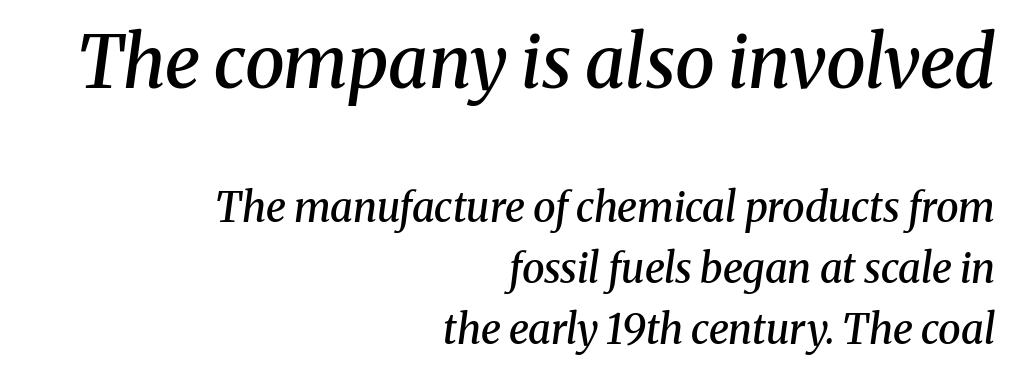
{"serif": "yes", "italic": "yes", "lean": "right", "slant_degrees": 8, "bold": "semi", "weight": "semibold", "width": "normal", "stroke_contrast": "medium", "x_height": "medium", "monospaced": "no", "underline": "no", "align": "right", "line_spacing": "normal", "line_spacing_ratio": 1.48, "letter_spacing": "normal", "letter_spacing_em": 0.0, "larger_block": "first", "size_ratio": 1.76, "glyph_px": 72}
